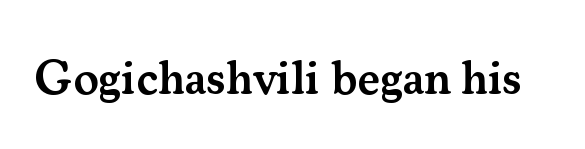
You could not count columns in this text — the font is proportionally spaced. This is the regular roman posture of the typeface. Look at the bottom of the vertical strokes: they flare into serifs here. On the weight axis this lands at semibold, roughly 600. Glyph-to-glyph distance matches everyday printed text.
